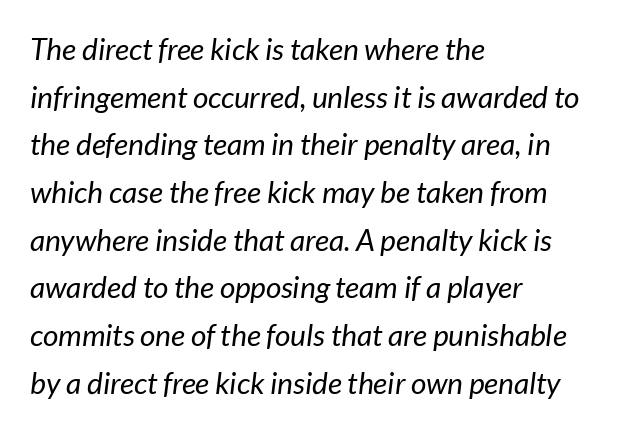
{"italic": "yes", "lean": "right", "slant_degrees": 7, "bold": "no", "weight": "regular", "width": "normal", "stroke_contrast": "low", "x_height": "medium", "monospaced": "no", "underline": "no", "align": "left", "line_spacing": "normal", "line_spacing_ratio": 1.59, "letter_spacing": "normal", "letter_spacing_em": 0.0, "glyph_px": 30}
